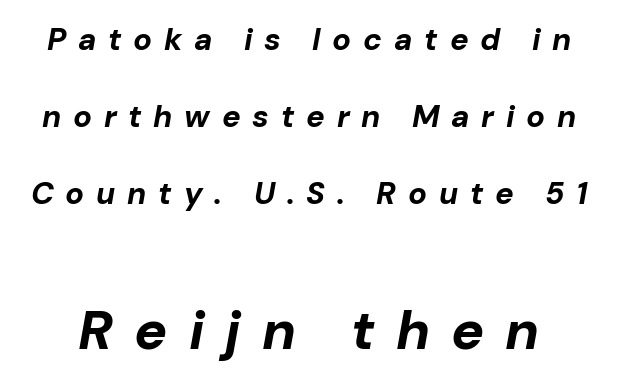
{"italic": "yes", "lean": "right", "slant_degrees": 10, "bold": "yes", "weight": "bold", "width": "normal", "stroke_contrast": "low", "x_height": "medium", "monospaced": "no", "underline": "no", "line_spacing": "loose", "line_spacing_ratio": 2.48, "letter_spacing": "wide", "letter_spacing_em": 0.38, "larger_block": "second", "size_ratio": 1.77, "glyph_px": 55}
